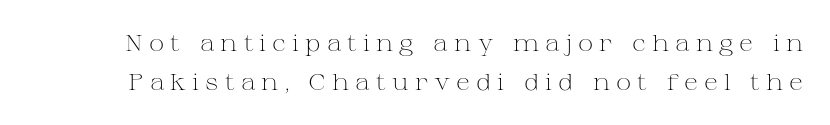
Descenders hang freely into open space. This is the regular roman posture of the typeface. Each new line begins a customary step beneath the previous one. Short note: letters widely spaced. The font is comparable to plain body text, perhaps lighter.
